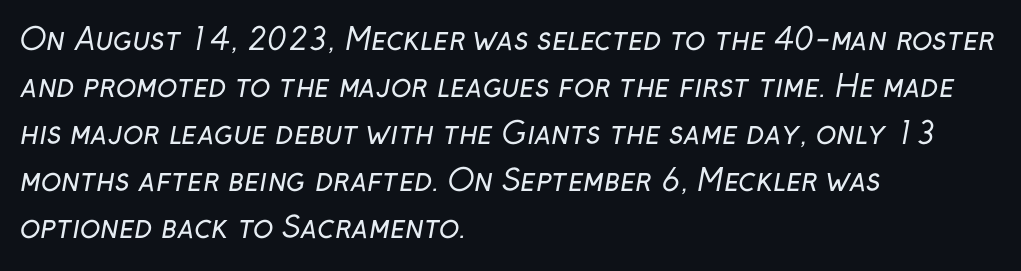
The image shows 30 px regular-weight sans-serif type; set left-aligned, normal line spacing (1.57x), normal letter spacing, not underlined; low stroke contrast and a medium x-height.
